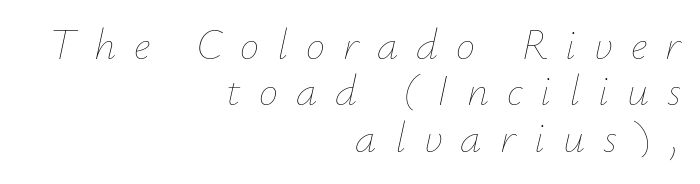
Quick note: italic. No extra ink here — the face is not bold. Leftover space on each line is placed entirely before the opening word. Descenders hang freely into open space. You could not count columns in this text — the font is proportionally spaced.
